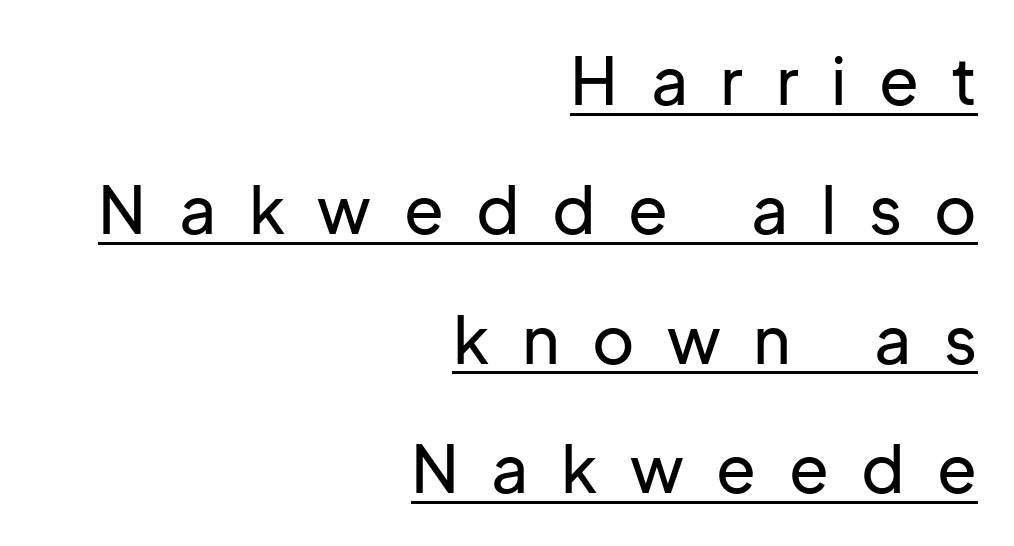
{"serif": "no", "italic": "no", "width": "normal", "stroke_contrast": "low", "x_height": "medium", "monospaced": "no", "underline": "yes", "align": "right", "line_spacing": "loose", "line_spacing_ratio": 1.99, "letter_spacing": "wide", "letter_spacing_em": 0.5, "glyph_px": 65}
